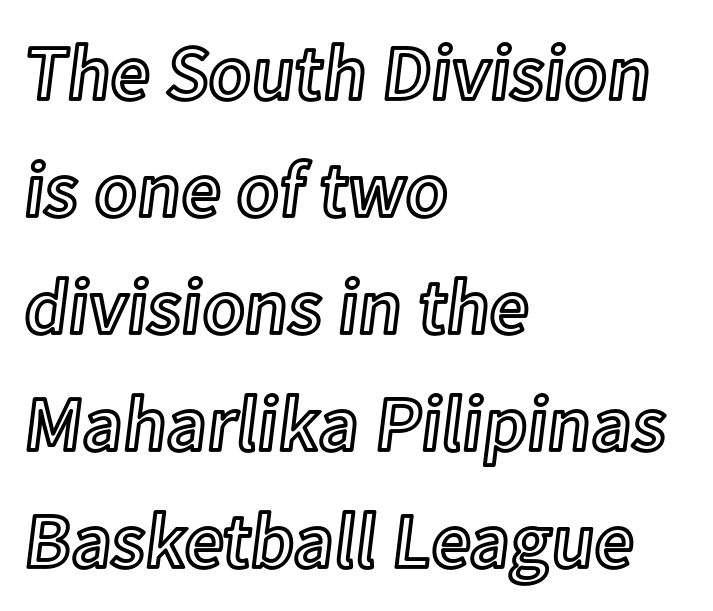
Q: Is the text italic (slanted)? A: Yes.
Q: Is the text underlined? A: No.
Q: How is the paragraph aligned? A: Left-aligned.
Q: Is the spacing between letters normal or unusually wide? A: Normal.
Q: Is the spacing between lines tight, normal or loose? A: Normal.
Q: Width (condensed, normal, or wide)? A: Normal.
Q: x-height? A: Medium.
Q: Monospaced? A: No.
